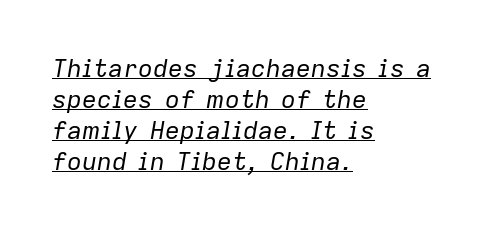
{"italic": "yes", "lean": "right", "slant_degrees": 9, "bold": "no", "underline": "yes", "align": "left", "line_spacing_ratio": 1.24, "letter_spacing": "normal", "letter_spacing_em": 0.0, "glyph_px": 25}
